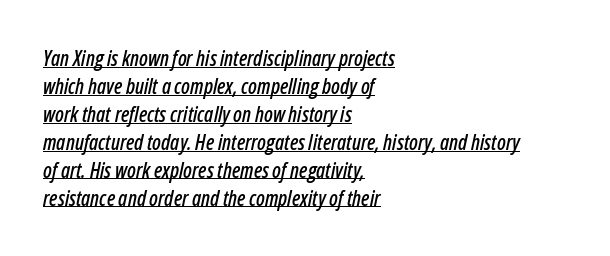
The image shows 21 px text type, italic (leaning right); set left-aligned, normal line spacing (1.33x), normal letter spacing, underlined.
